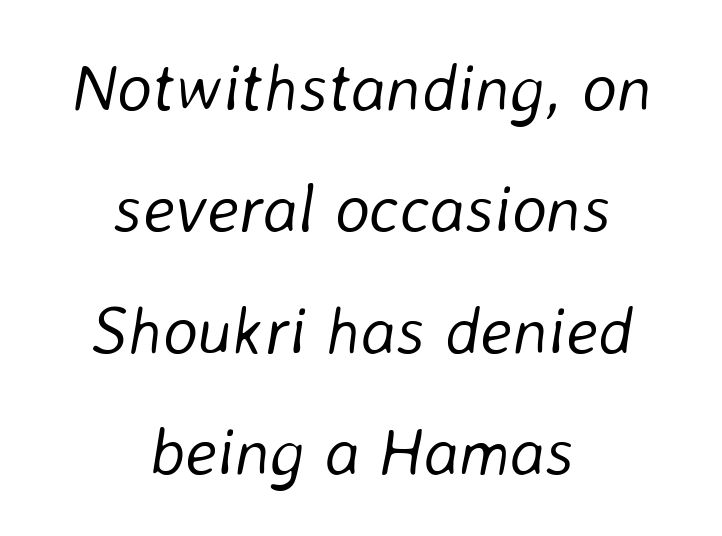
{"italic": "yes", "lean": "right", "slant_degrees": 8, "bold": "no", "weight": "light", "width": "normal", "stroke_contrast": "low", "x_height": "medium", "monospaced": "no", "underline": "no", "align": "center", "line_spacing_ratio": 1.81, "letter_spacing": "normal", "letter_spacing_em": 0.0, "glyph_px": 67}
